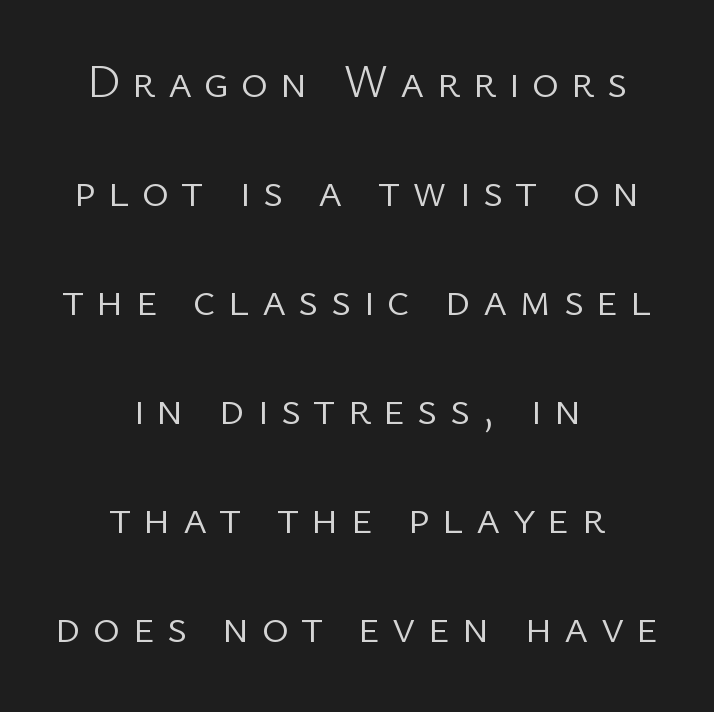
The rendering uses natural spacing where letterforms have individual widths. Vertically, the passage feels expansive, rows floating well apart. The rendering positions every line midway between the sides. Is the letter spacing exaggerated? Yes — the characters are pushed far apart. The typography opts for an upright posture over an oblique one. Check under the words: just untouched page.
